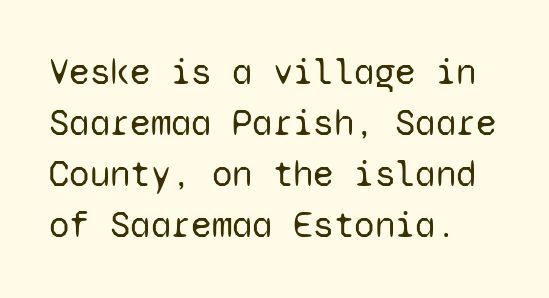
Is there any slant? The stems are plumb. Does extra space separate the letters? No, they use regular spacing. This sample has the even, mechanical cadence of fixed-width lettering. Stroke mass is kept to a normal reading level or below. In terms of leading, this rendering sits right in the middle.
